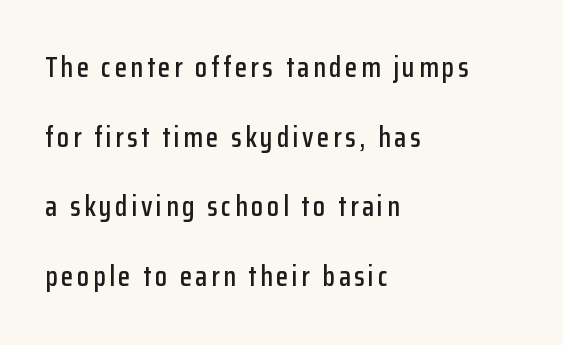
This rendering uses left alignment, leaving the right contour irregular. Each row of text sits above clean, open space. Compared with typical paragraphs, the rows here are farther apart. Each letter keeps its own natural width here, so spacing adapts to shape.
